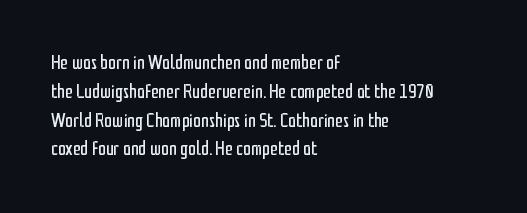
{"italic": "no", "bold": "no", "underline": "no", "align": "left", "line_spacing": "normal", "line_spacing_ratio": 1.44, "letter_spacing": "normal", "letter_spacing_em": 0.0, "glyph_px": 20}
